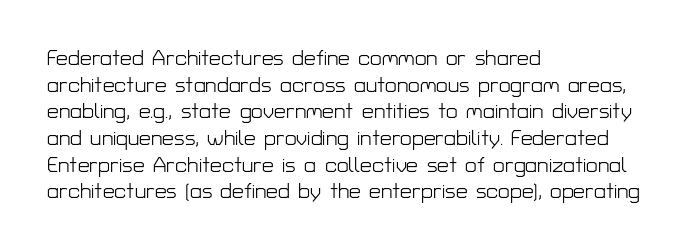
Summary of weight: not heavy and not bold. The vertical gap from one line to the next is medium. The type is set solid horizontally, with unmodified tracking. No italicization has been applied; the sample stays upright. The paragraph shown leans on its left margin. The gap between lines stays unmarked.
